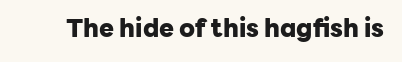
Q: Is the text bold? A: Yes.
Q: Is the text italic (slanted)? A: No, it is upright.
Q: Is the text underlined? A: No.
Q: Is the spacing between letters normal or unusually wide? A: Normal.
